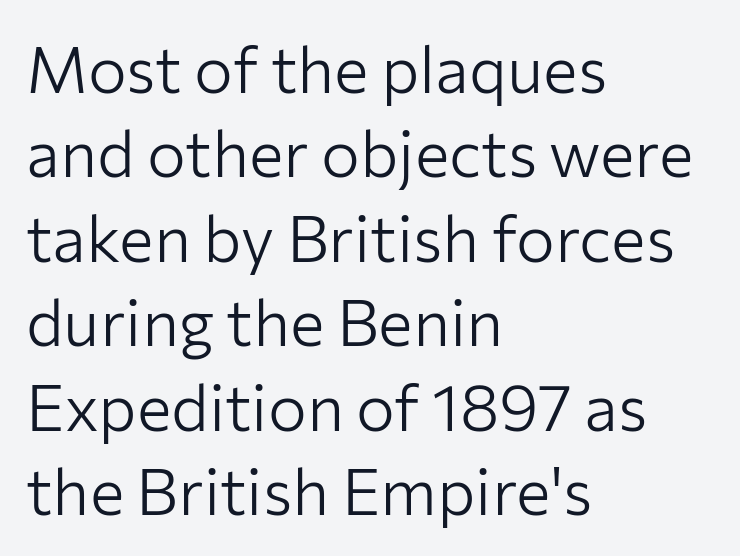
{"serif": "no", "italic": "no", "bold": "no", "weight": "light", "width": "normal", "stroke_contrast": "low", "x_height": "medium", "monospaced": "no", "underline": "no", "align": "left", "line_spacing": "normal", "line_spacing_ratio": 1.3, "letter_spacing": "normal", "letter_spacing_em": 0.0, "glyph_px": 65}
